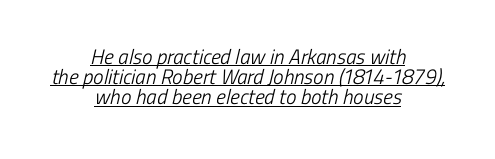
The image shows 21 px text type; set centered, tight line spacing (0.96x), normal letter spacing, underlined.
